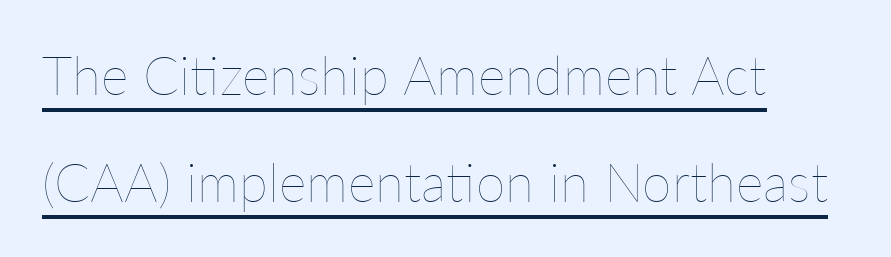
{"italic": "no", "bold": "no", "weight": "thin", "width": "normal", "stroke_contrast": "low", "x_height": "medium", "monospaced": "no", "underline": "yes", "align": "left", "line_spacing": "loose", "line_spacing_ratio": 2.02, "letter_spacing": "normal", "letter_spacing_em": 0.0, "glyph_px": 53}
